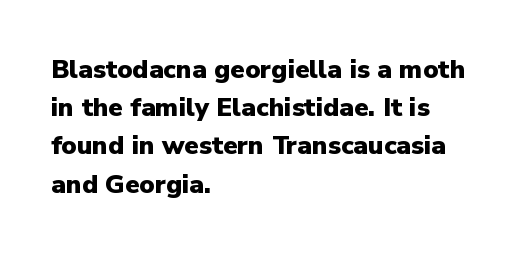
{"italic": "no", "bold": "yes", "underline": "no", "align": "left", "line_spacing": "normal", "line_spacing_ratio": 1.47, "letter_spacing": "normal", "letter_spacing_em": 0.0, "glyph_px": 26}
